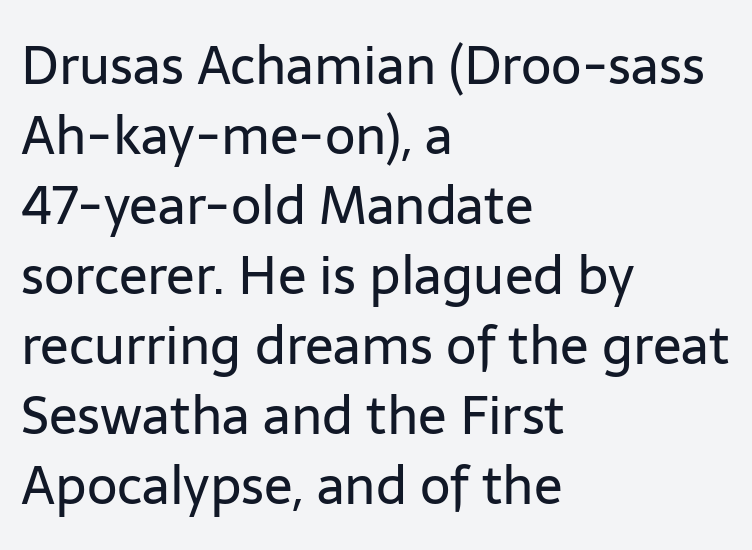
You could not count columns in this text — the font is proportionally spaced. These glyphs show unthickened strokes, regular width or finer. The lines are quadded left. A roman cut, with each character standing at attention. Unmarked baselines from the first word to the last. Caption: standard tracking, unaltered.
